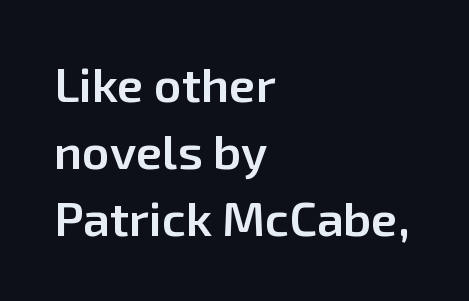
{"serif": "no", "italic": "no", "bold": "semi", "weight": "semibold", "width": "normal", "stroke_contrast": "low", "x_height": "medium", "monospaced": "no", "underline": "no", "align": "left", "line_spacing": "normal", "line_spacing_ratio": 1.4, "letter_spacing": "normal", "letter_spacing_em": 0.0, "glyph_px": 48}
